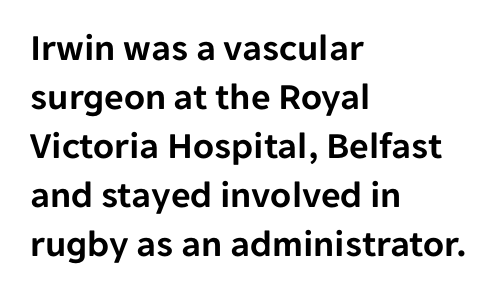
The image shows 38 px sans-serif type, upright; set left-aligned, normal line spacing (1.29x), normal letter spacing, not underlined; low stroke contrast and a medium x-height.
